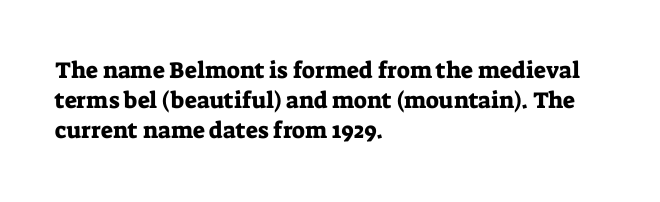
Q: Is the text italic (slanted)? A: No, it is upright.
Q: Is the text underlined? A: No.
Q: How is the paragraph aligned? A: Left-aligned.
Q: Is the spacing between letters normal or unusually wide? A: Normal.
Q: Is the spacing between lines tight, normal or loose? A: Normal.
